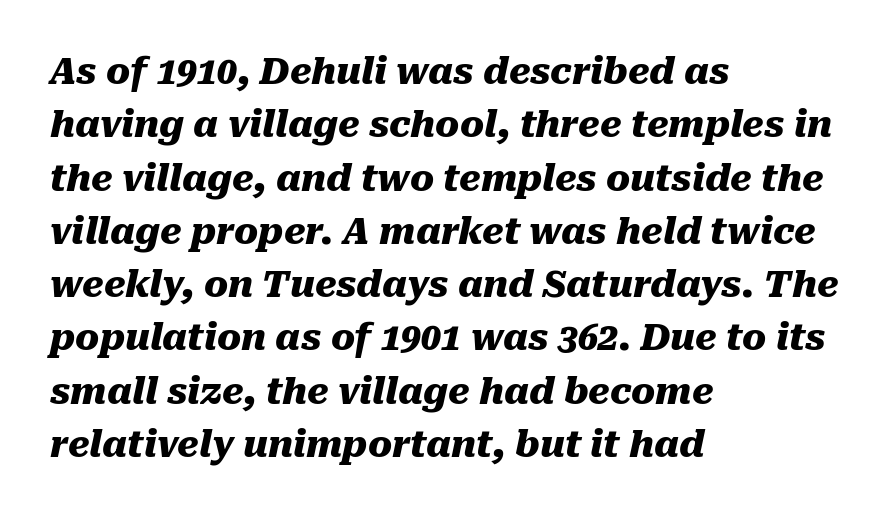
The image shows 36 px heavy type, italic (leaning right); set left-aligned, normal line spacing (1.48x), normal letter spacing, not underlined; medium stroke contrast and a medium x-height.
